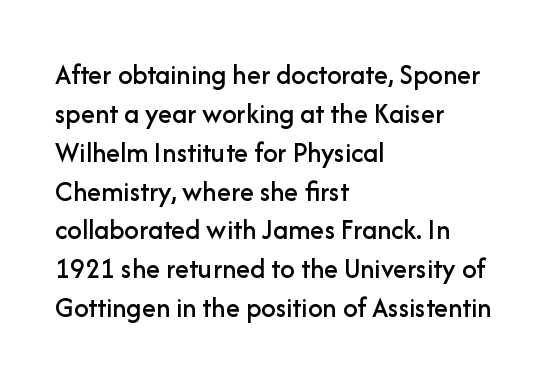
{"serif": "no", "italic": "no", "width": "normal", "stroke_contrast": "low", "x_height": "medium", "monospaced": "no", "underline": "no", "align": "left", "line_spacing": "normal", "line_spacing_ratio": 1.34, "letter_spacing": "normal", "letter_spacing_em": 0.0, "glyph_px": 29}
